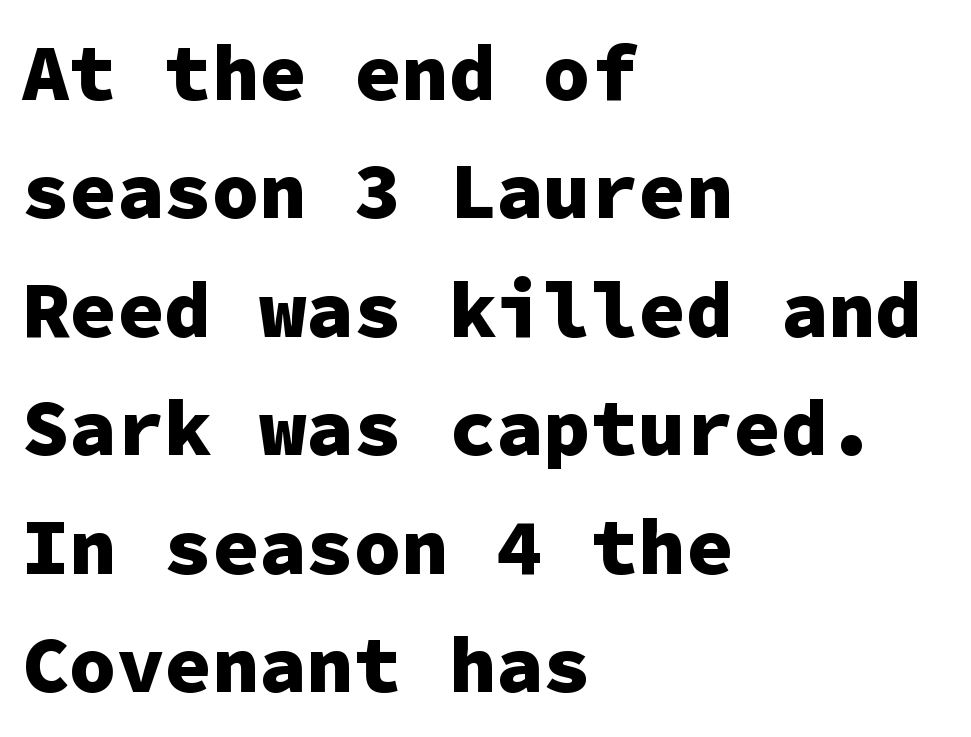
{"serif": "no", "italic": "no", "bold": "yes", "weight": "heavy", "width": "normal", "stroke_contrast": "low", "x_height": "medium", "monospaced": "yes", "underline": "no", "align": "left", "line_spacing": "normal", "line_spacing_ratio": 1.5, "letter_spacing": "normal", "letter_spacing_em": 0.0, "glyph_px": 79}
